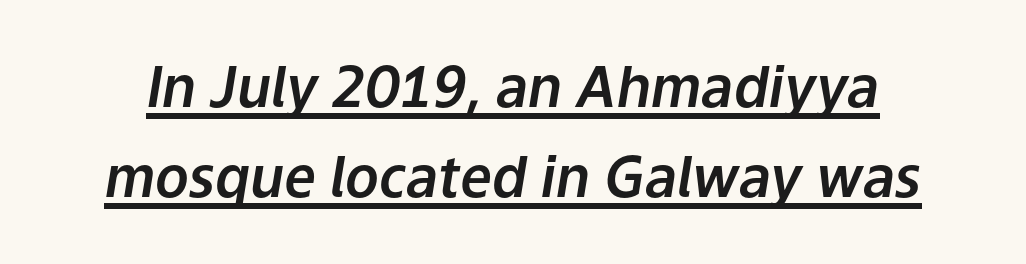
{"italic": "yes", "lean": "right", "slant_degrees": 9, "width": "normal", "stroke_contrast": "low", "x_height": "medium", "monospaced": "no", "underline": "yes", "line_spacing": "normal", "line_spacing_ratio": 1.61, "letter_spacing": "normal", "letter_spacing_em": 0.0, "glyph_px": 56}
